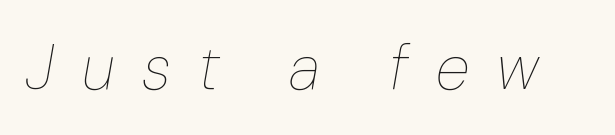
Clear beneath every line of the passage. The whole block is typeset with a tilt. These lines are rendered in a variable-pitch font. Heft: none added — not bold.
